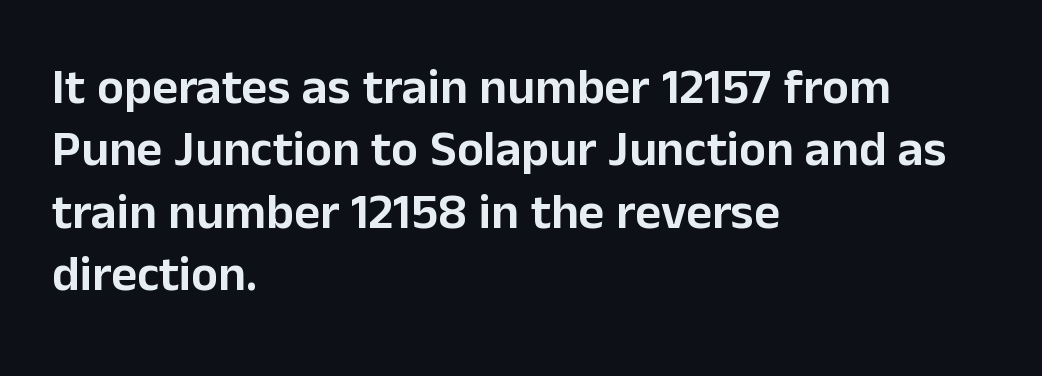
Q: Is the text italic (slanted)? A: No, it is upright.
Q: Is the typeface a serif or a sans-serif typeface? A: Sans-serif.
Q: Is the text underlined? A: No.
Q: How is the paragraph aligned? A: Left-aligned.
Q: Is the spacing between letters normal or unusually wide? A: Normal.
Q: Is the spacing between lines tight, normal or loose? A: Normal.
Q: Width (condensed, normal, or wide)? A: Normal.
Q: Stroke contrast? A: Low.
Q: x-height? A: Medium.
Q: Monospaced? A: No.
